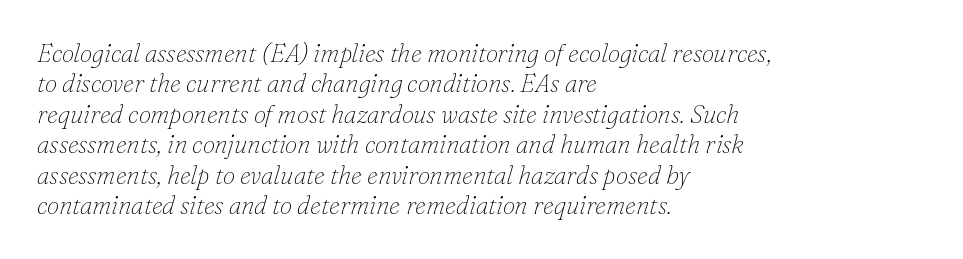
Q: Is the text bold? A: No.
Q: Is the text italic (slanted)? A: Yes, it leans right by about 16 degrees.
Q: Is the text underlined? A: No.
Q: How is the paragraph aligned? A: Left-aligned.
Q: Is the spacing between letters normal or unusually wide? A: Normal.
